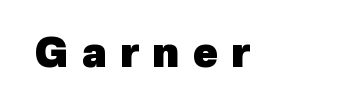
{"serif": "no", "bold": "yes", "weight": "heavy", "width": "normal", "x_height": "medium", "monospaced": "no", "underline": "no", "align": "left", "letter_spacing": "wide", "letter_spacing_em": 0.32, "glyph_px": 41}
